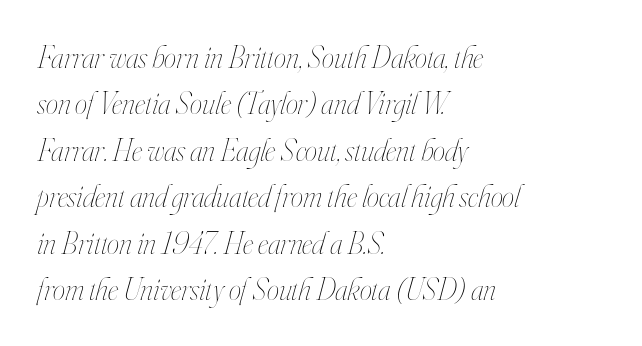
{"italic": "yes", "lean": "right", "slant_degrees": 16, "bold": "no", "weight": "thin", "width": "condensed", "stroke_contrast": "high", "x_height": "small", "monospaced": "no", "underline": "no", "align": "left", "line_spacing": "normal", "line_spacing_ratio": 1.5, "letter_spacing": "normal", "letter_spacing_em": 0.0, "glyph_px": 31}
